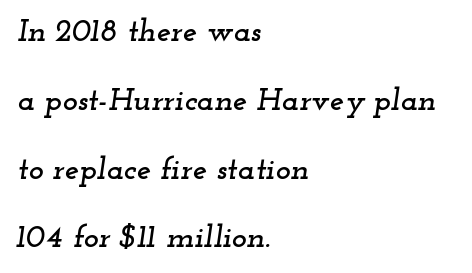
The image shows 32 px wide serif type, italic (leaning right); set left-aligned, loose line spacing (2.15x), normal letter spacing, not underlined; low stroke contrast and a small x-height.
